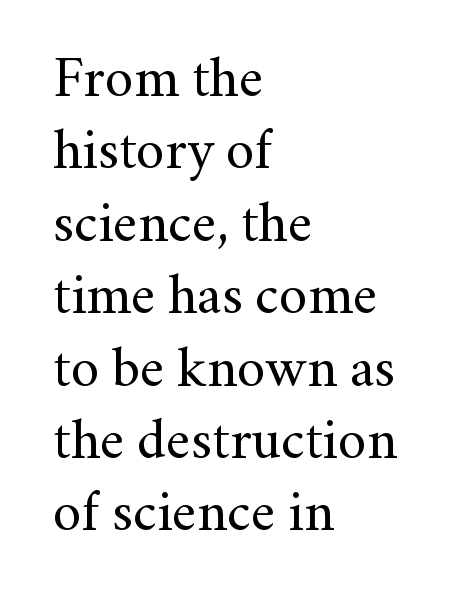
The image shows 57 px regular-weight serif type, upright; set left-aligned, normal line spacing (1.27x), normal letter spacing, not underlined; medium stroke contrast and a small x-height.
